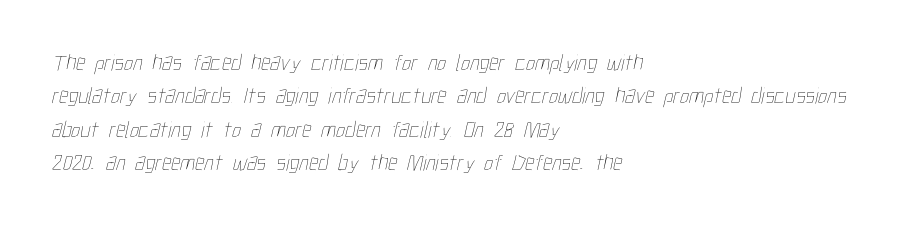
The image shows 23 px text type; set left-aligned, normal line spacing (1.45x), normal letter spacing, not underlined.
